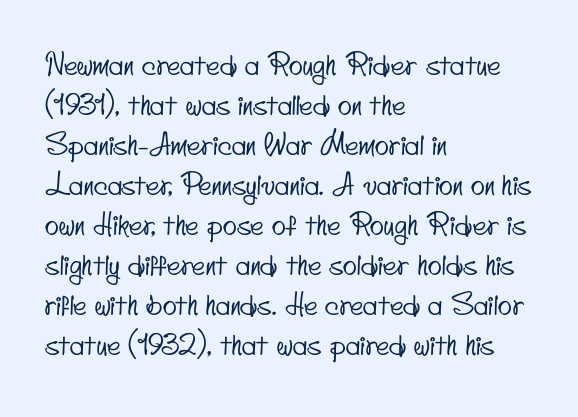
{"serif": "no", "width": "condensed", "stroke_contrast": "low", "x_height": "small", "monospaced": "no", "underline": "no", "align": "left", "line_spacing": "normal", "line_spacing_ratio": 1.38, "letter_spacing": "normal", "letter_spacing_em": 0.0, "glyph_px": 29}
